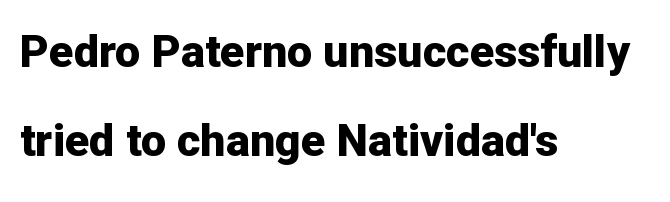
{"serif": "no", "italic": "no", "bold": "yes", "weight": "bold", "width": "normal", "stroke_contrast": "low", "x_height": "medium", "monospaced": "no", "underline": "no", "align": "left", "line_spacing": "loose", "line_spacing_ratio": 1.98, "letter_spacing": "normal", "letter_spacing_em": 0.0, "glyph_px": 45}
